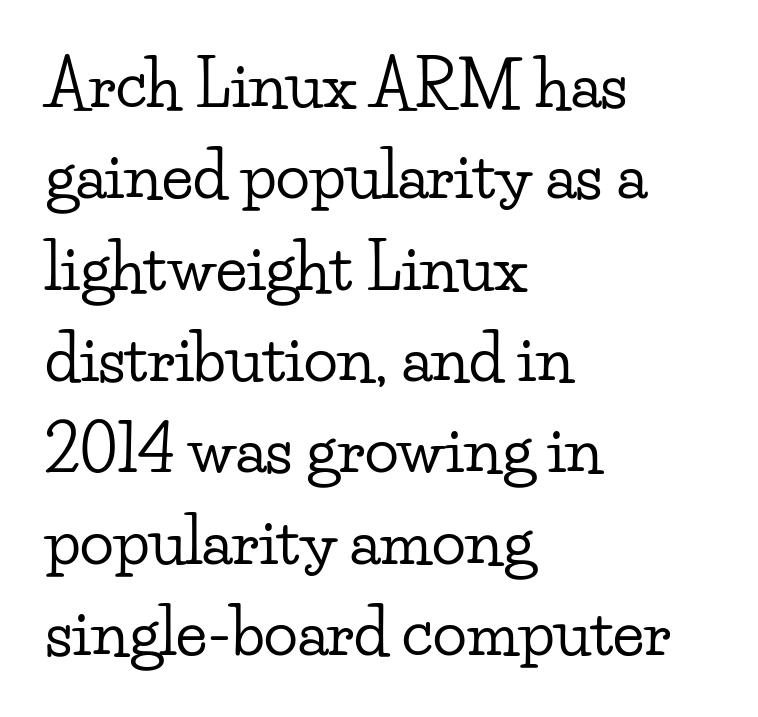
Q: Is the text italic (slanted)? A: No, it is upright.
Q: Is the typeface a serif or a sans-serif typeface? A: Serif.
Q: Is the text underlined? A: No.
Q: How is the paragraph aligned? A: Left-aligned.
Q: Is the spacing between letters normal or unusually wide? A: Normal.
Q: Is the spacing between lines tight, normal or loose? A: Normal.
Q: Width (condensed, normal, or wide)? A: Wide.
Q: Stroke contrast? A: Low.
Q: x-height? A: Small.
Q: Monospaced? A: No.
